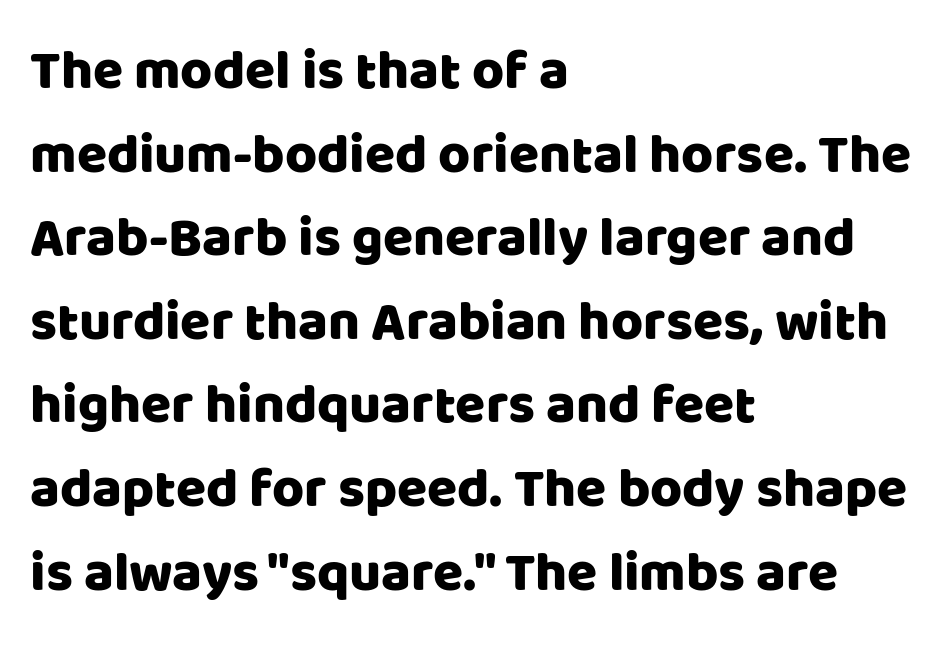
The image shows 55 px sans-serif type, upright; set left-aligned, normal line spacing (1.52x), normal letter spacing, not underlined; low stroke contrast and a large x-height.
